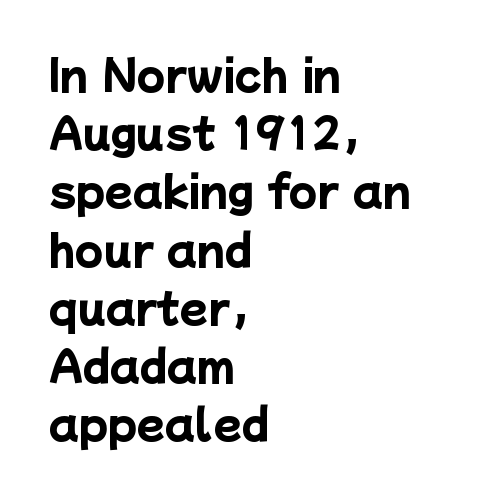
Q: Is the text bold? A: Yes.
Q: Is the typeface a serif or a sans-serif typeface? A: Sans-serif.
Q: Is the text underlined? A: No.
Q: How is the paragraph aligned? A: Left-aligned.
Q: Is the spacing between letters normal or unusually wide? A: Normal.
Q: Is the spacing between lines tight, normal or loose? A: Normal.
Q: Width (condensed, normal, or wide)? A: Normal.
Q: Stroke contrast? A: Low.
Q: x-height? A: Medium.
Q: Monospaced? A: No.
